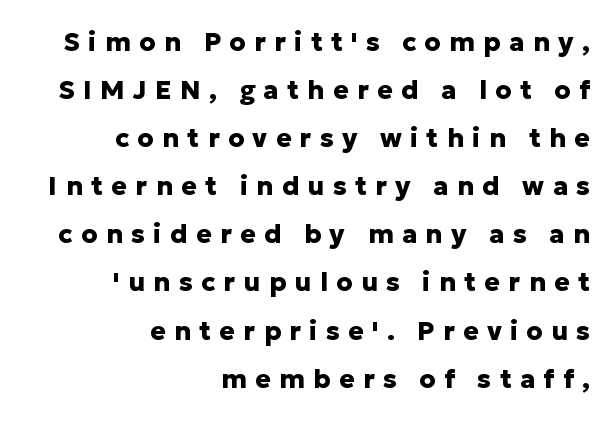
Each row of text sits above clean, open space. Short note: letters widely spaced. Notice how thick the strokes are: this is what a full bold looks like. Rendered with straight, roman letterforms. The setting favours the right margin, as signatures and pull-quotes sometimes do.
